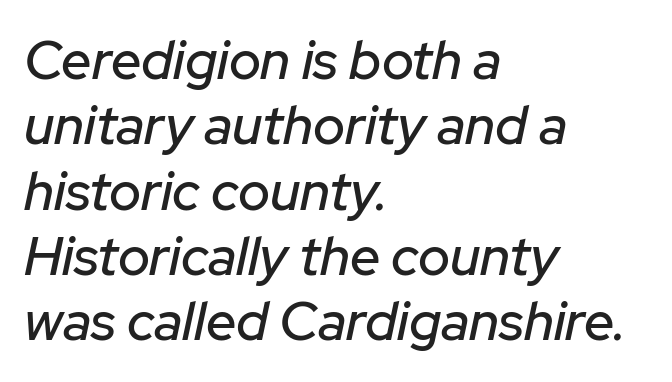
The image shows 54 px text type, italic (leaning right); set left-aligned, line spacing 1.21x, normal letter spacing, not underlined; low stroke contrast and a medium x-height.
